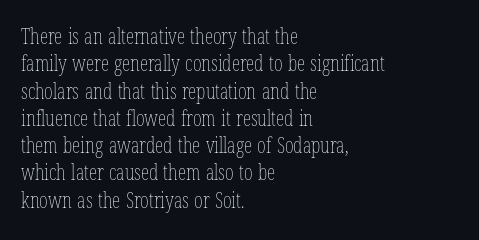
Q: Is the text bold? A: No.
Q: Is the text italic (slanted)? A: No, it is upright.
Q: Is the text underlined? A: No.
Q: How is the paragraph aligned? A: Left-aligned.
Q: Is the spacing between letters normal or unusually wide? A: Normal.
Q: Is the spacing between lines tight, normal or loose? A: Normal.
